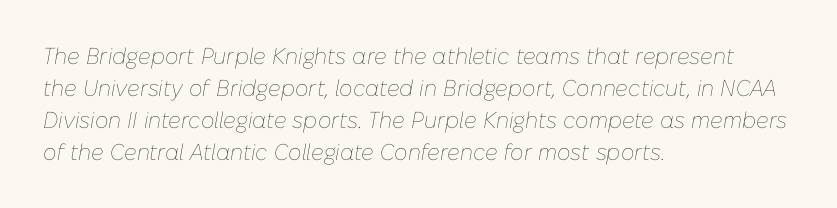
Q: Is the text bold? A: No.
Q: Is the text italic (slanted)? A: Yes, it leans right by about 10 degrees.
Q: Is the text underlined? A: No.
Q: How is the paragraph aligned? A: Left-aligned.
Q: Is the spacing between letters normal or unusually wide? A: Normal.
Q: Is the spacing between lines tight, normal or loose? A: Normal.
